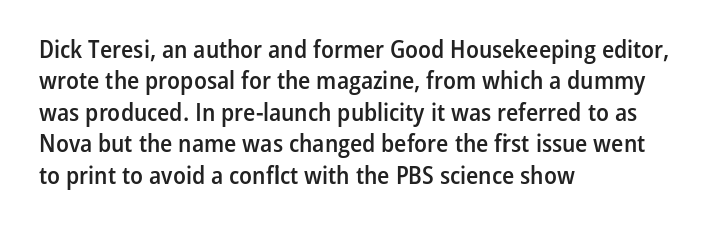
{"italic": "no", "bold": "semi", "underline": "no", "align": "left", "line_spacing": "normal", "line_spacing_ratio": 1.26, "letter_spacing": "normal", "letter_spacing_em": 0.0, "glyph_px": 25}
